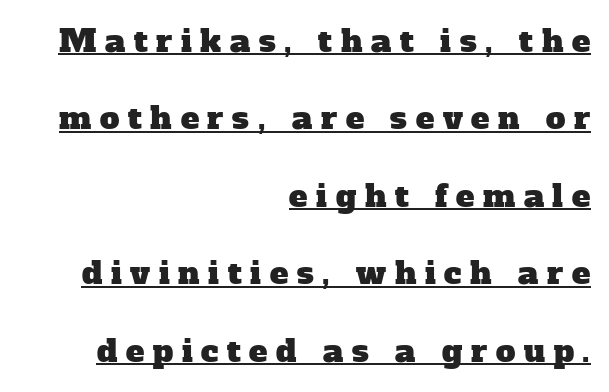
What's the leading like? Stretched, with rows far apart. Caption: multi-line text, flush right, ragged left. Serifs: yes, visible at the terminals of the letterforms. Like a heading marked for emphasis, these lines bear an underscore. Looks like regular typesetting: each glyph gets only the width it needs.
